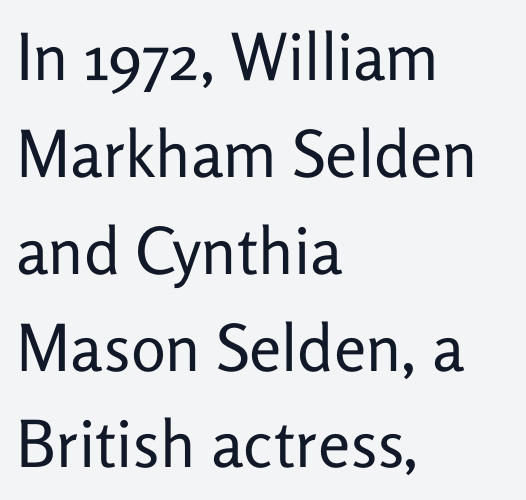
Q: Is the text bold? A: No.
Q: Is the text italic (slanted)? A: No, it is upright.
Q: Is the typeface a serif or a sans-serif typeface? A: Sans-serif.
Q: Is the text underlined? A: No.
Q: How is the paragraph aligned? A: Left-aligned.
Q: Is the spacing between letters normal or unusually wide? A: Normal.
Q: Is the spacing between lines tight, normal or loose? A: Normal.
Q: Width (condensed, normal, or wide)? A: Normal.
Q: Stroke contrast? A: Low.
Q: x-height? A: Medium.
Q: Monospaced? A: No.
